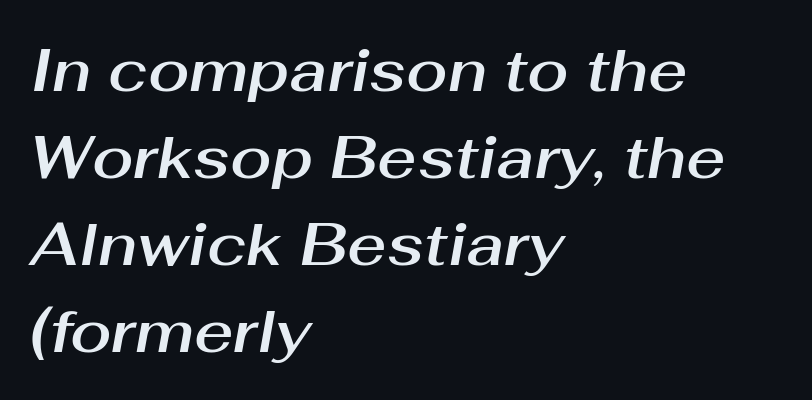
Q: Is the text italic (slanted)? A: Yes, it leans right by about 10 degrees.
Q: Is the text underlined? A: No.
Q: How is the paragraph aligned? A: Left-aligned.
Q: Is the spacing between letters normal or unusually wide? A: Normal.
Q: Is the spacing between lines tight, normal or loose? A: Normal.
Q: Width (condensed, normal, or wide)? A: Normal.
Q: Stroke contrast? A: Medium.
Q: x-height? A: Medium.
Q: Monospaced? A: No.
